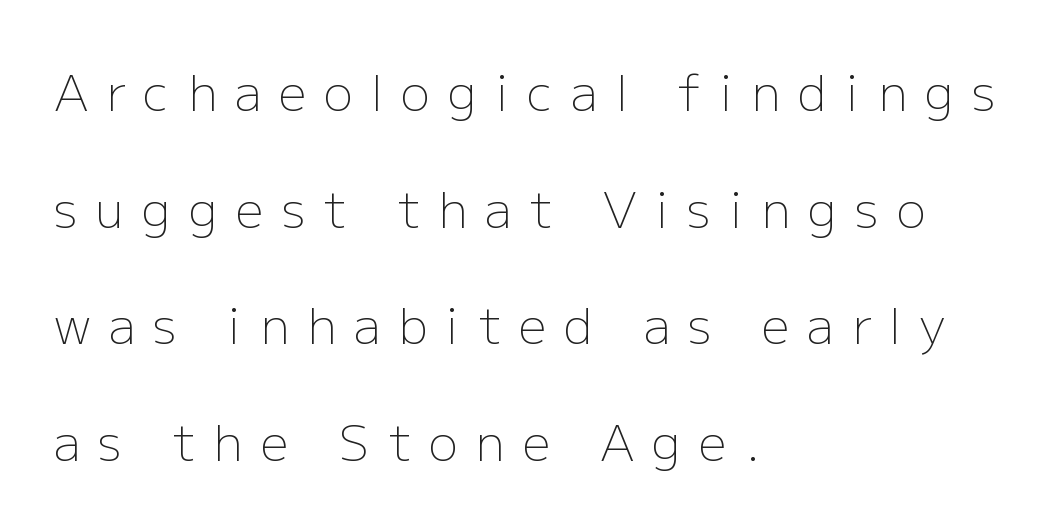
Q: Is the text bold? A: No.
Q: Is the text italic (slanted)? A: No, it is upright.
Q: Is the typeface a serif or a sans-serif typeface? A: Sans-serif.
Q: Is the text underlined? A: No.
Q: How is the paragraph aligned? A: Left-aligned.
Q: Is the spacing between letters normal or unusually wide? A: Unusually wide.
Q: Is the spacing between lines tight, normal or loose? A: Loose.
Q: Width (condensed, normal, or wide)? A: Normal.
Q: Stroke contrast? A: Low.
Q: x-height? A: Medium.
Q: Monospaced? A: No.
